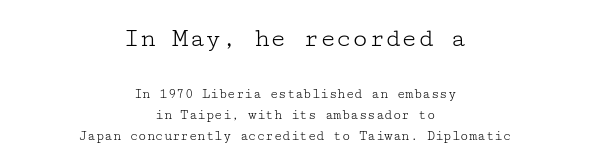
Q: Is the text bold? A: No.
Q: Is the text italic (slanted)? A: No, it is upright.
Q: Is the text underlined? A: No.
Q: How is the paragraph aligned? A: Centered.
Q: Is the spacing between letters normal or unusually wide? A: Normal.
Q: Is the spacing between lines tight, normal or loose? A: Normal.
Q: Which block of text is set in a larger size, the first (top) or the second (bottom)? A: The first (top) one.
